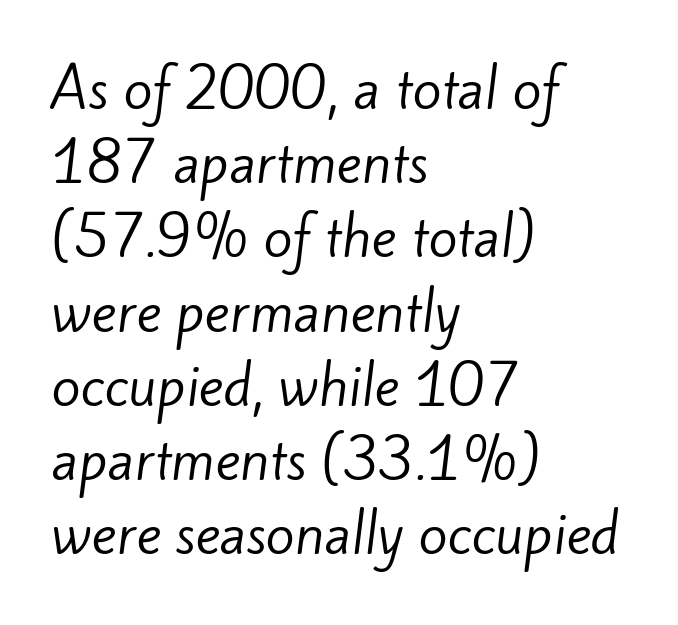
The image shows 53 px regular-weight sans-serif type; set left-aligned, normal line spacing (1.4x), normal letter spacing, not underlined; low stroke contrast and a small x-height.
